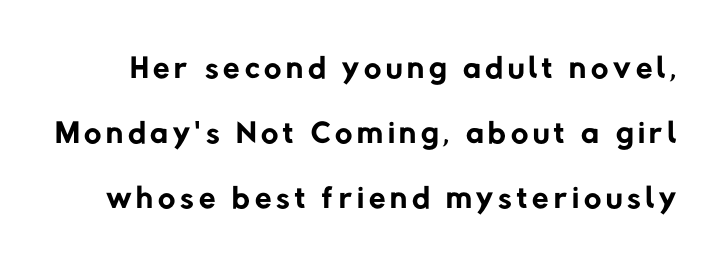
Each letter keeps its own natural width here, so spacing adapts to shape. You can tell from the bare stems that sans-serif type was used. Heaviness? Minimal to ordinary, like unemphasized prose. The zone under the glyphs is completely vacant. The leading is moderate, giving the passage an even texture.
